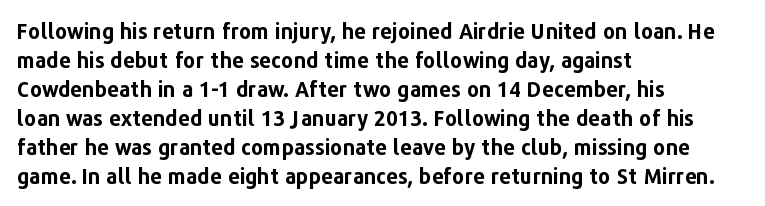
The lines are quadded left. These lines keep a tight, regular rhythm from letter to letter. The gap between lines stays unmarked. It's the straight-up-and-down kind of type. The rendering uses a moderate line-height, typical for paragraphs. Pretty heavy lettering here — definitely bold.
